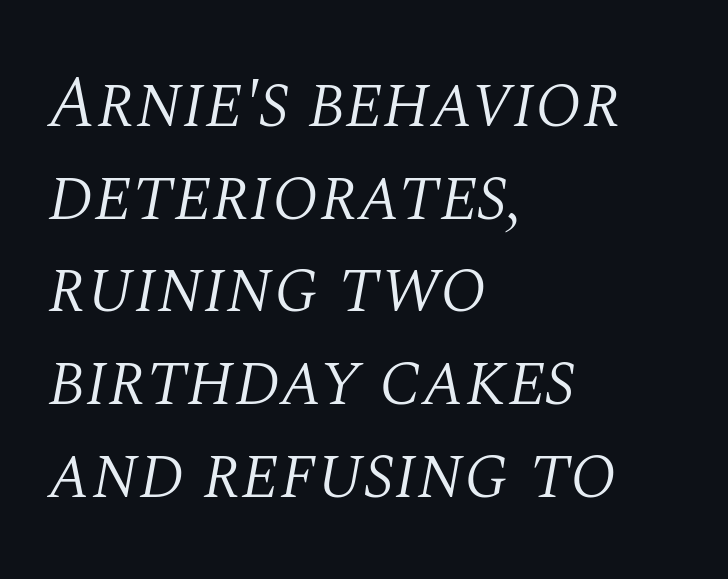
{"serif": "yes", "italic": "yes", "lean": "right", "slant_degrees": 10, "bold": "no", "weight": "light", "width": "normal", "stroke_contrast": "medium", "x_height": "large", "monospaced": "no", "underline": "no", "align": "left", "line_spacing": "normal", "line_spacing_ratio": 1.27, "letter_spacing": "normal", "letter_spacing_em": 0.0, "glyph_px": 73}
